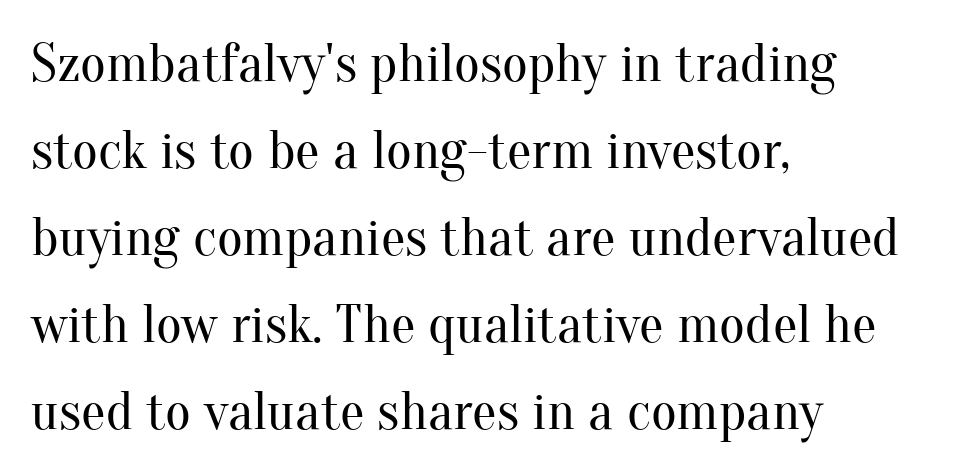
Q: Is the text bold? A: No.
Q: Is the text italic (slanted)? A: No, it is upright.
Q: Is the typeface a serif or a sans-serif typeface? A: Serif.
Q: Is the text underlined? A: No.
Q: How is the paragraph aligned? A: Left-aligned.
Q: Is the spacing between letters normal or unusually wide? A: Normal.
Q: Is the spacing between lines tight, normal or loose? A: Normal.
Q: Width (condensed, normal, or wide)? A: Normal.
Q: Stroke contrast? A: Medium.
Q: x-height? A: Small.
Q: Monospaced? A: No.
